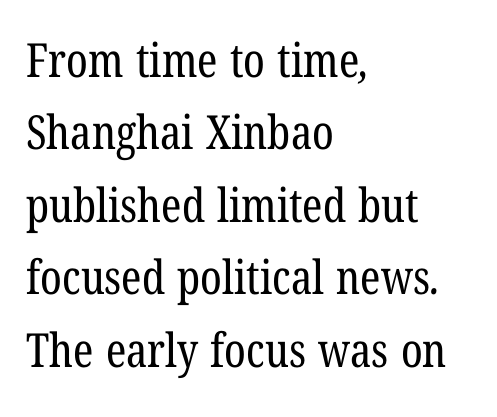
{"serif": "yes", "bold": "no", "weight": "regular", "width": "condensed", "stroke_contrast": "low", "x_height": "medium", "monospaced": "no", "underline": "no", "align": "left", "line_spacing": "normal", "line_spacing_ratio": 1.54, "letter_spacing": "normal", "letter_spacing_em": 0.0, "glyph_px": 47}
